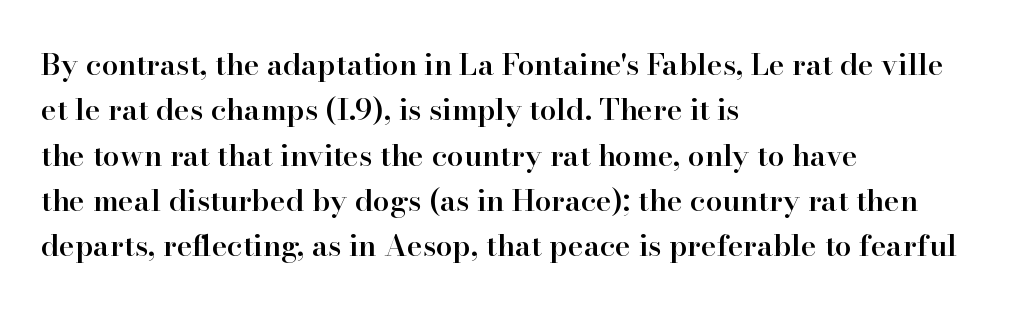
Q: Is the text bold? A: Semi-bold.
Q: Is the text italic (slanted)? A: No, it is upright.
Q: Is the typeface a serif or a sans-serif typeface? A: Serif.
Q: Is the text underlined? A: No.
Q: How is the paragraph aligned? A: Left-aligned.
Q: Is the spacing between letters normal or unusually wide? A: Normal.
Q: Is the spacing between lines tight, normal or loose? A: Normal.
Q: Width (condensed, normal, or wide)? A: Normal.
Q: Stroke contrast? A: High.
Q: x-height? A: Small.
Q: Monospaced? A: No.
